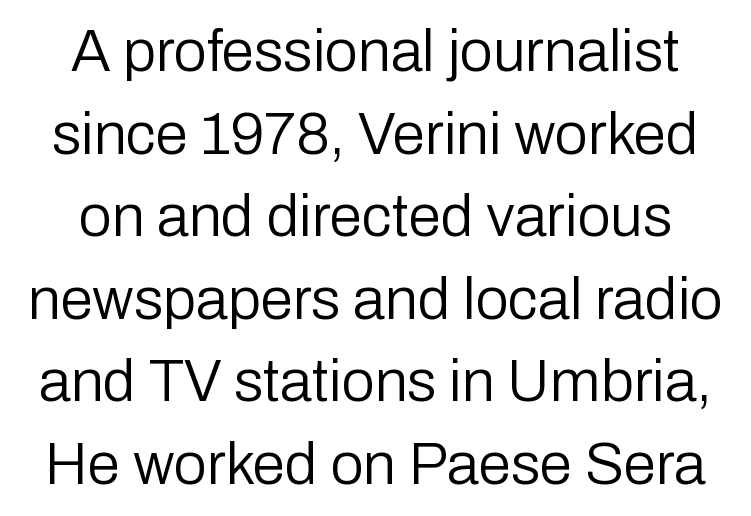
The image shows 59 px regular-weight sans-serif type, upright; set normal line spacing (1.4x), normal letter spacing, not underlined; low stroke contrast and a medium x-height.
